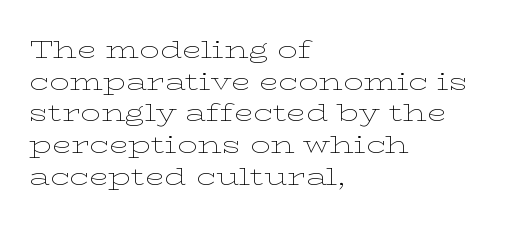
Q: Is the text bold? A: No.
Q: Is the text italic (slanted)? A: No, it is upright.
Q: Is the text underlined? A: No.
Q: How is the paragraph aligned? A: Left-aligned.
Q: Is the spacing between letters normal or unusually wide? A: Normal.
Q: Is the spacing between lines tight, normal or loose? A: Normal.
